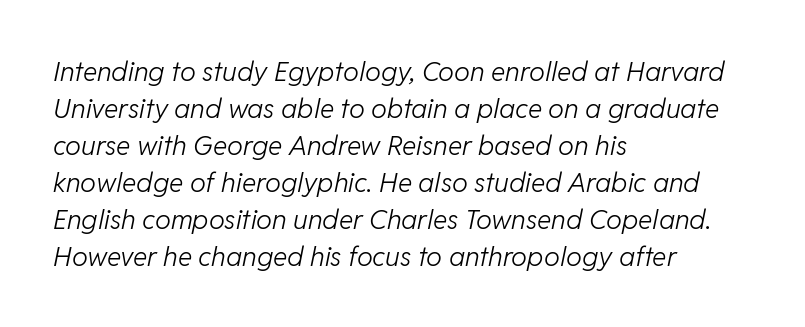
Q: Is the text bold? A: No.
Q: Is the text italic (slanted)? A: Yes, it leans right by about 11 degrees.
Q: Is the text underlined? A: No.
Q: How is the paragraph aligned? A: Left-aligned.
Q: Is the spacing between letters normal or unusually wide? A: Normal.
Q: Is the spacing between lines tight, normal or loose? A: Normal.
